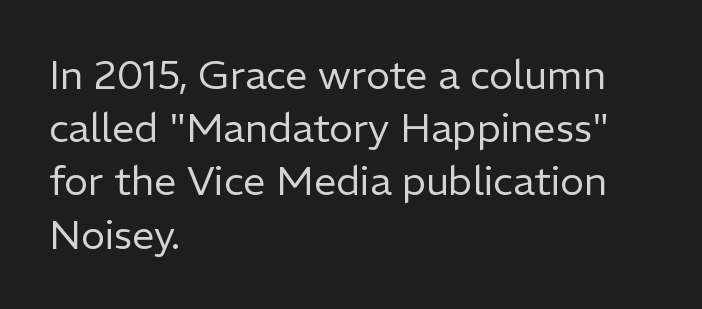
{"serif": "no", "italic": "no", "bold": "no", "weight": "regular", "width": "normal", "stroke_contrast": "low", "x_height": "medium", "monospaced": "no", "underline": "no", "align": "left", "line_spacing": "normal", "line_spacing_ratio": 1.33, "letter_spacing": "normal", "letter_spacing_em": 0.0, "glyph_px": 40}
